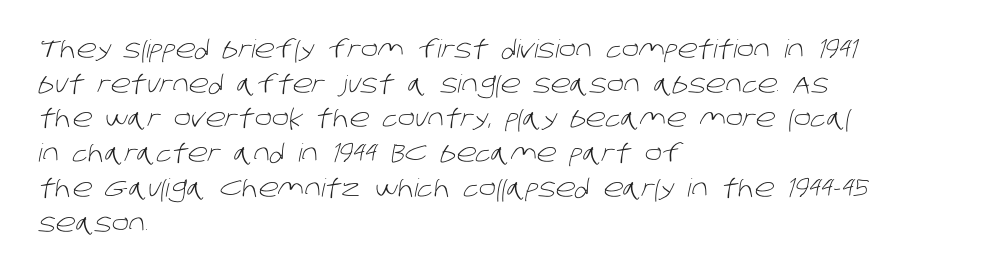
{"bold": "no", "underline": "no", "align": "left", "line_spacing": "normal", "line_spacing_ratio": 1.39, "letter_spacing": "normal", "letter_spacing_em": 0.0, "glyph_px": 25}
